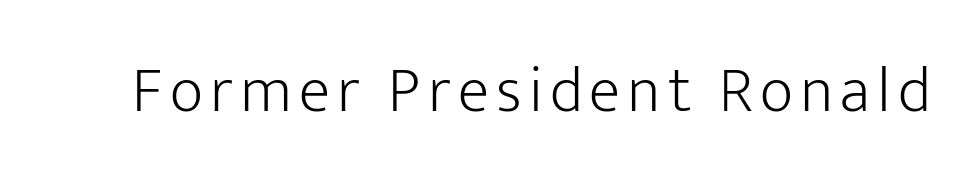
Q: Is the text bold? A: No.
Q: Is the text italic (slanted)? A: No, it is upright.
Q: Is the typeface a serif or a sans-serif typeface? A: Sans-serif.
Q: Is the text underlined? A: No.
Q: Width (condensed, normal, or wide)? A: Normal.
Q: Stroke contrast? A: Low.
Q: x-height? A: Medium.
Q: Monospaced? A: No.
